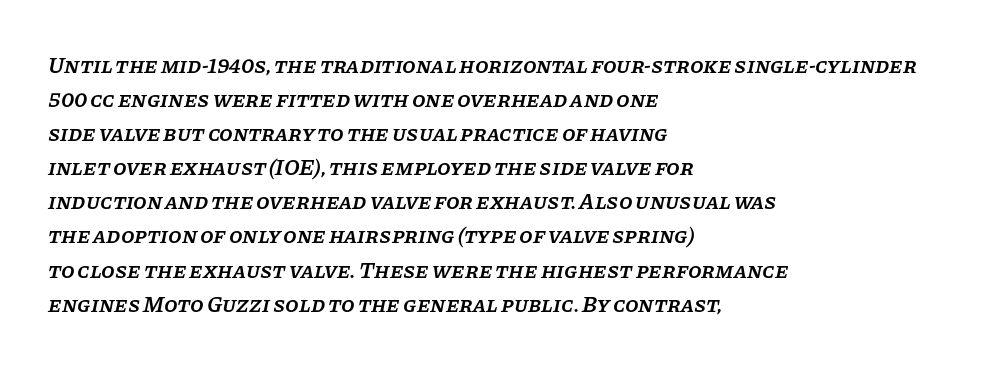
{"italic": "yes", "lean": "right", "slant_degrees": 11, "bold": "semi", "underline": "no", "align": "left", "line_spacing": "normal", "line_spacing_ratio": 1.55, "letter_spacing": "normal", "letter_spacing_em": 0.0, "glyph_px": 22}
